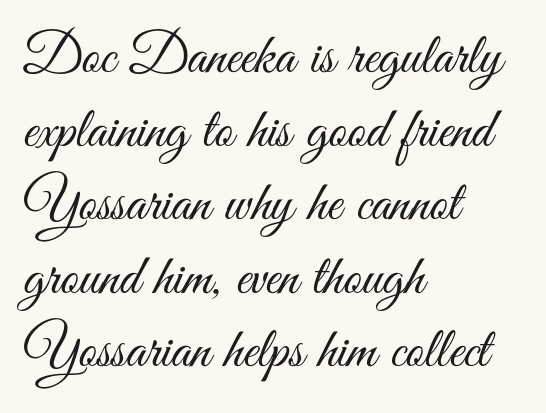
Left-aligned paragraph, ragged on the right. The rendering uses a moderate line-height, typical for paragraphs. This is not heavy type; no bold has been used. No word sits above an underline. Character widths vary here, with narrow letters taking less room than wide ones.
